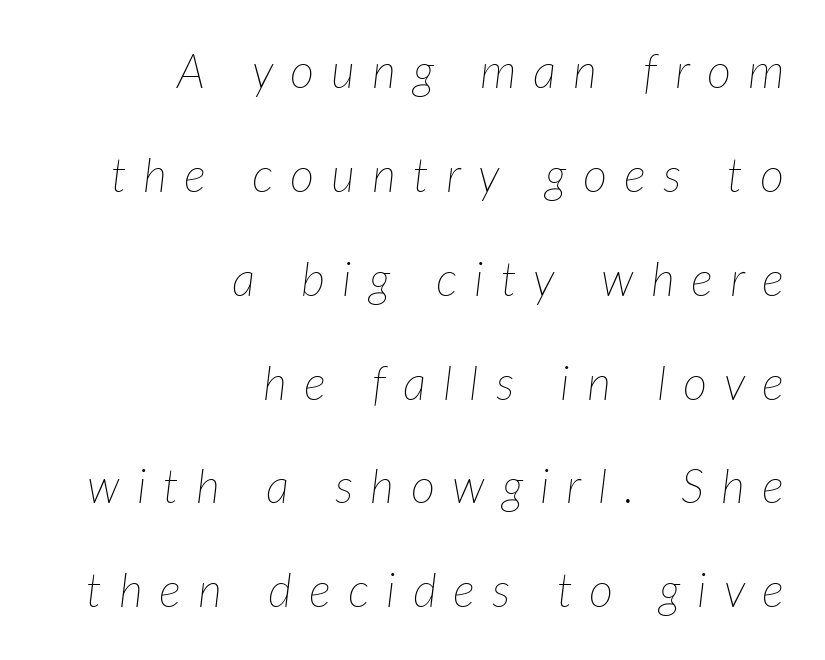
The image shows 47 px thin type, italic (leaning right); set right-aligned, loose line spacing (2.21x), unusually wide letter spacing (+0.36 em), not underlined; low stroke contrast and a medium x-height.
